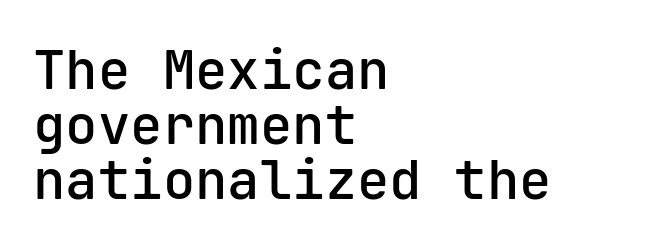
Typesetter's note: demi weight, one step under bold. This sample trades vertical openness for compactness between lines. Observe the absence of serifs on each vertical stroke in this sample. The font's upright variant was chosen for this text. No extra tracking has been applied to these lines.
